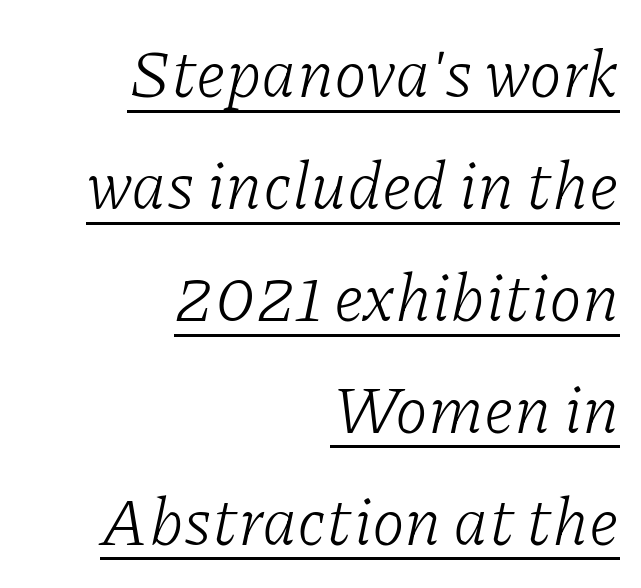
Q: Is the text bold? A: No.
Q: Is the text italic (slanted)? A: Yes, it leans right by about 11 degrees.
Q: Is the typeface a serif or a sans-serif typeface? A: Serif.
Q: Is the text underlined? A: Yes.
Q: How is the paragraph aligned? A: Right-aligned.
Q: Is the spacing between letters normal or unusually wide? A: Normal.
Q: Is the spacing between lines tight, normal or loose? A: Normal.
Q: Width (condensed, normal, or wide)? A: Normal.
Q: Stroke contrast? A: Low.
Q: x-height? A: Medium.
Q: Monospaced? A: No.
